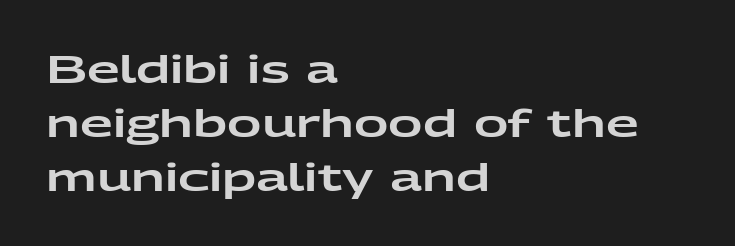
Underlining? Definitely not there. This sample has the flowing, uneven cadence of proportional lettering. Evenly set lines give the paragraph a standard silhouette. Note: no serifs on the glyphs.
